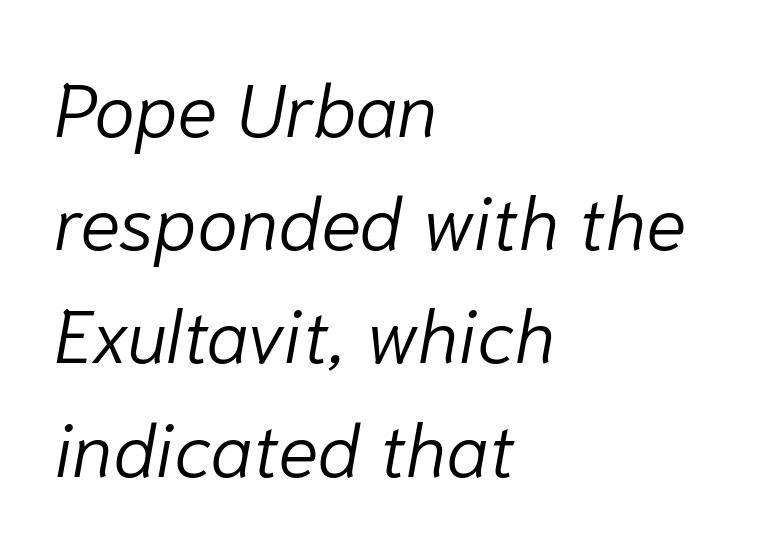
Successive baselines arrive at the customary interval. Reading down the block, your eye returns to a fixed left position each line. The glyphs look as if they've been sheared to an angle. Just letters on the line, the space beneath them empty. A light-to-regular cut is what we see here.
